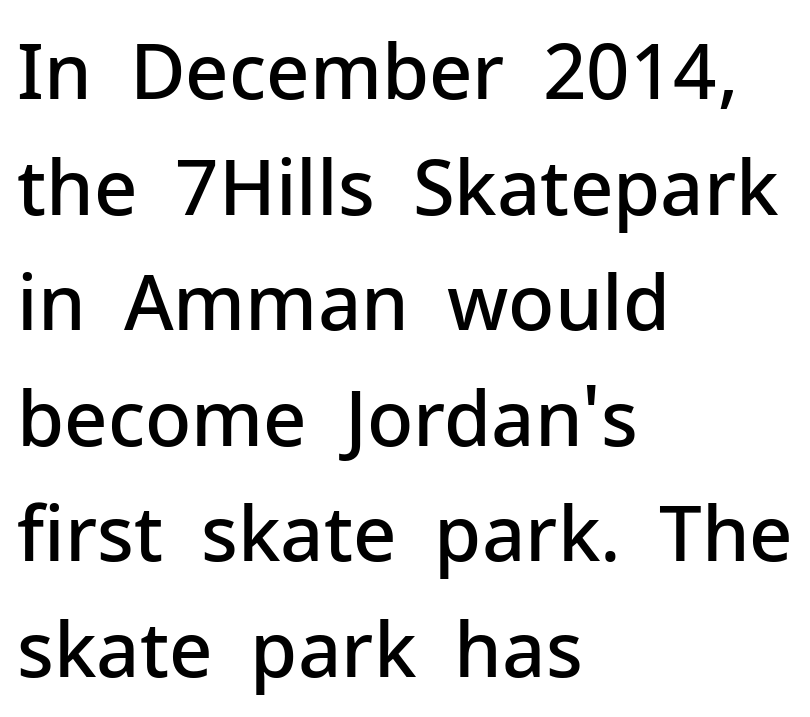
Q: Is the text bold? A: Semi-bold.
Q: Is the text italic (slanted)? A: No, it is upright.
Q: Is the typeface a serif or a sans-serif typeface? A: Sans-serif.
Q: Is the text underlined? A: No.
Q: How is the paragraph aligned? A: Left-aligned.
Q: Is the spacing between letters normal or unusually wide? A: Normal.
Q: Is the spacing between lines tight, normal or loose? A: Normal.
Q: Width (condensed, normal, or wide)? A: Normal.
Q: Stroke contrast? A: Low.
Q: x-height? A: Medium.
Q: Monospaced? A: No.
